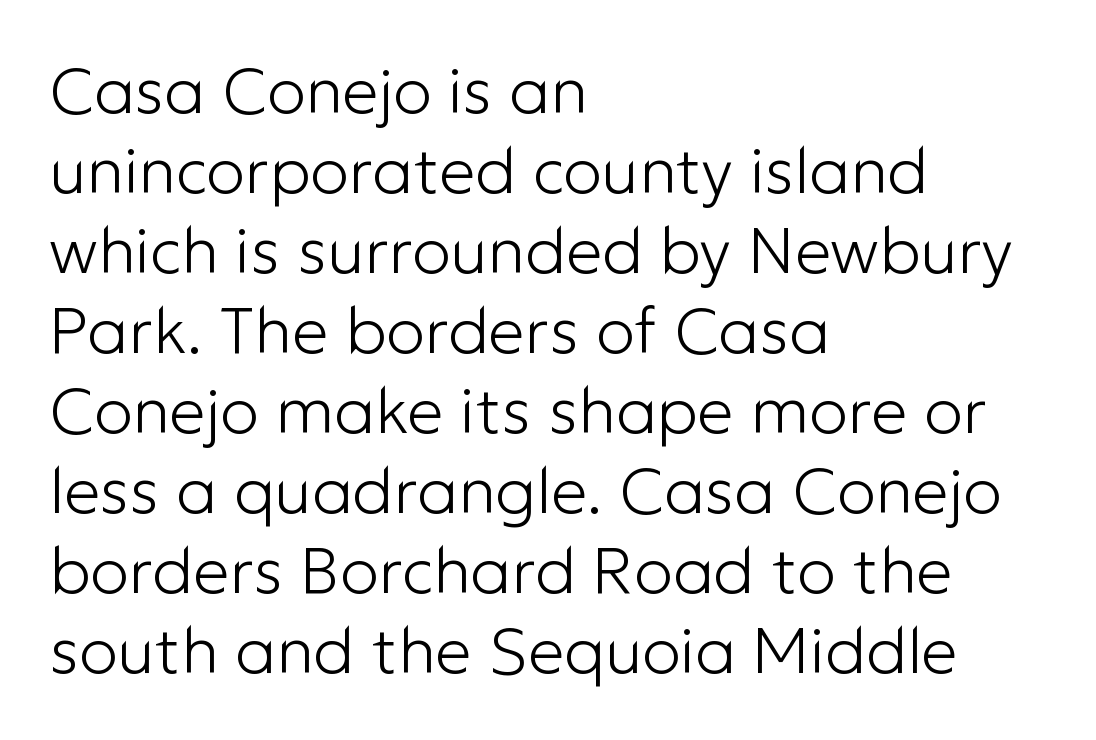
The image shows 65 px light sans-serif type, upright; set left-aligned, line spacing 1.23x, normal letter spacing, not underlined; low stroke contrast and a medium x-height.
